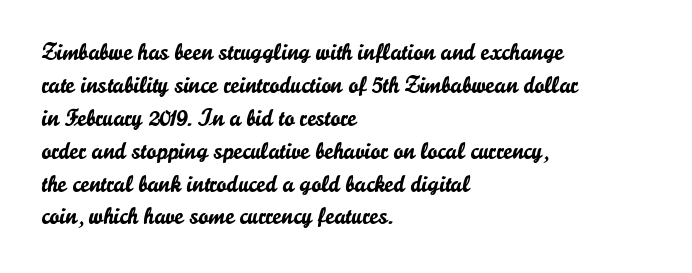
Students, observe: this is what conventionally led text looks like. Notice how the passage keeps a crisp vertical edge on the left only. Lines of text with bare space underneath.
